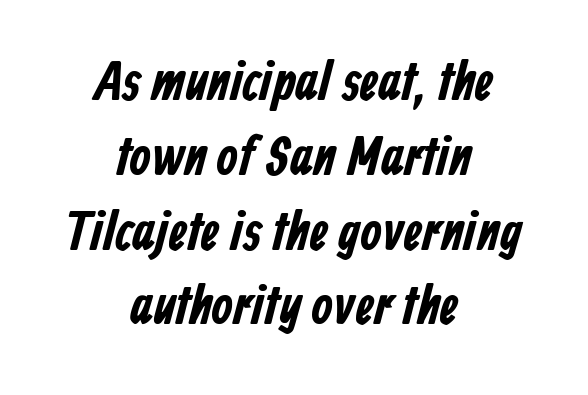
The letters carry no serifs — their stems end cleanly without finishing strokes. The letters are bold, with thick, heavy strokes. The passage shown is typed in a proportional face where columns would drift. Teacher's note: observe the equal gaps on both sides — that is centered alignment. The passage shown is not underscored anywhere. Honestly, the row spacing looks completely unremarkable.
